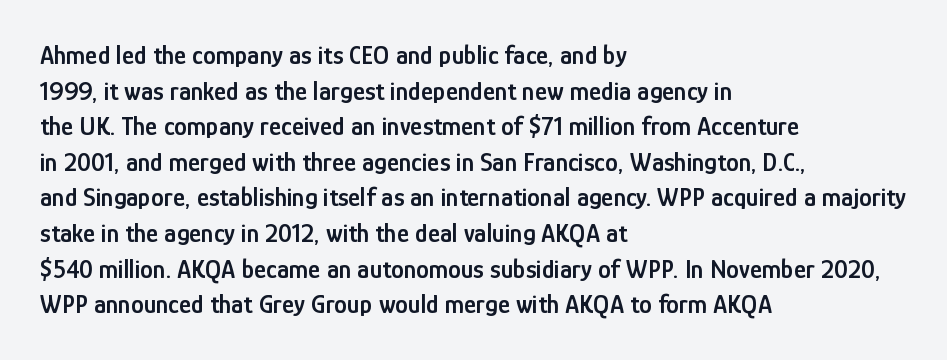
The image shows 26 px text type, upright; set left-aligned, normal line spacing (1.37x), normal letter spacing, not underlined.
